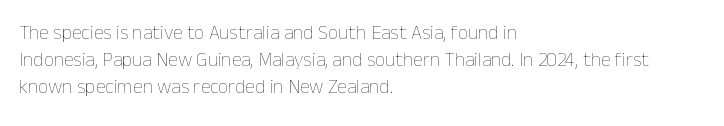
The image shows 20 px text type, upright; set left-aligned, normal line spacing (1.35x), normal letter spacing, not underlined.
